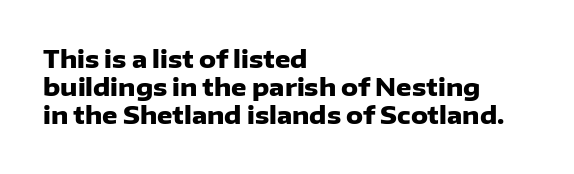
The image shows 24 px bold type, upright; set left-aligned, line spacing 1.17x, normal letter spacing, not underlined.
